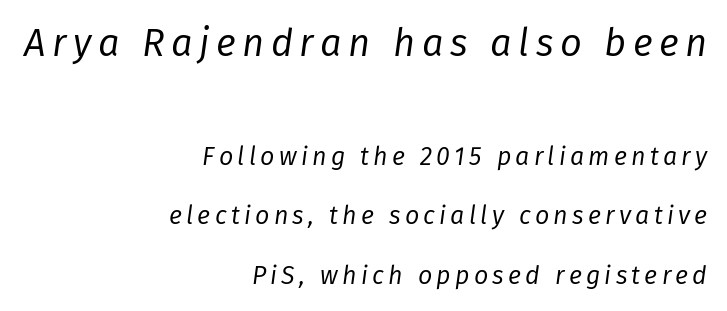
Q: Is the text bold? A: No.
Q: Is the text italic (slanted)? A: Yes, it leans right by about 8 degrees.
Q: Is the text underlined? A: No.
Q: How is the paragraph aligned? A: Right-aligned.
Q: Is the spacing between lines tight, normal or loose? A: Loose.
Q: Which block of text is set in a larger size, the first (top) or the second (bottom)? A: The first (top) one.
Q: Width (condensed, normal, or wide)? A: Normal.
Q: Stroke contrast? A: Low.
Q: x-height? A: Medium.
Q: Monospaced? A: No.
